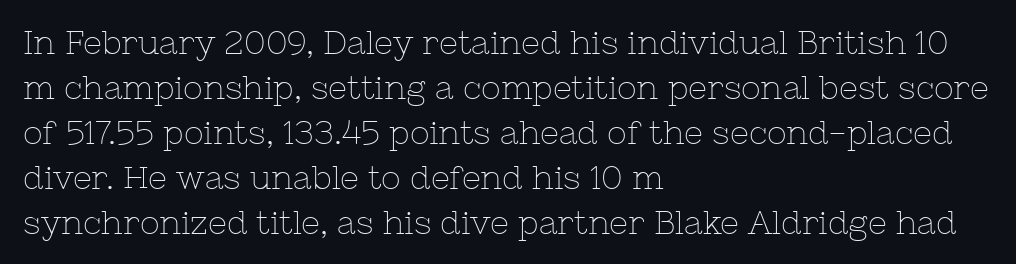
The image shows 33 px thin serif type, upright; set left-aligned, normal line spacing (1.36x), normal letter spacing, not underlined; low stroke contrast and a medium x-height.
